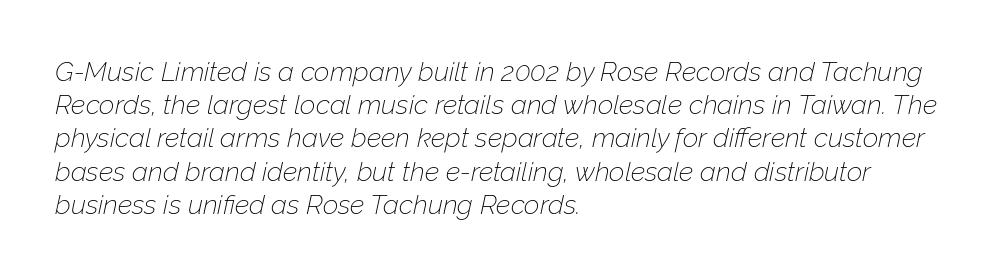
The specimen reads as italic at a glance. How are the letters spaced? Ordinarily, with no added tracking. Compared with a centered layout, this one pins lines to the left instead. Stem width sits at or under what a default text font uses. The words here are not underlined.
